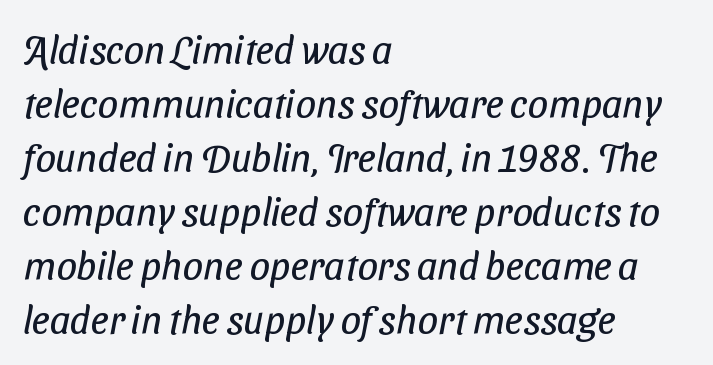
{"serif": "no", "bold": "no", "weight": "regular", "width": "condensed", "stroke_contrast": "low", "x_height": "medium", "monospaced": "no", "underline": "no", "align": "left", "line_spacing": "normal", "line_spacing_ratio": 1.35, "letter_spacing": "normal", "letter_spacing_em": 0.0, "glyph_px": 40}
